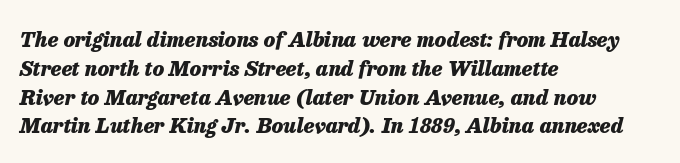
{"italic": "yes", "lean": "right", "slant_degrees": 13, "bold": "yes", "underline": "no", "align": "left", "line_spacing": "normal", "line_spacing_ratio": 1.37, "letter_spacing": "normal", "letter_spacing_em": 0.0, "glyph_px": 21}
